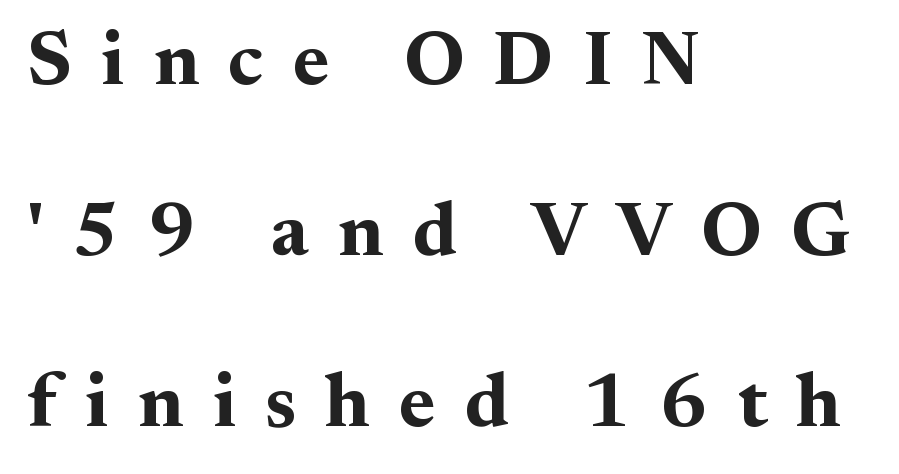
{"serif": "yes", "italic": "no", "bold": "yes", "weight": "bold", "width": "normal", "stroke_contrast": "medium", "x_height": "small", "monospaced": "no", "underline": "no", "align": "left", "line_spacing": "loose", "line_spacing_ratio": 2.22, "letter_spacing": "wide", "letter_spacing_em": 0.38, "glyph_px": 77}
